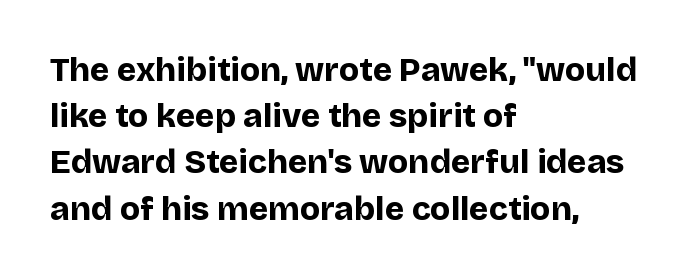
Q: Is the text bold? A: Yes.
Q: Is the text italic (slanted)? A: No, it is upright.
Q: Is the typeface a serif or a sans-serif typeface? A: Sans-serif.
Q: Is the text underlined? A: No.
Q: How is the paragraph aligned? A: Left-aligned.
Q: Is the spacing between letters normal or unusually wide? A: Normal.
Q: Is the spacing between lines tight, normal or loose? A: Normal.
Q: Width (condensed, normal, or wide)? A: Normal.
Q: Stroke contrast? A: Low.
Q: x-height? A: Large.
Q: Monospaced? A: No.
